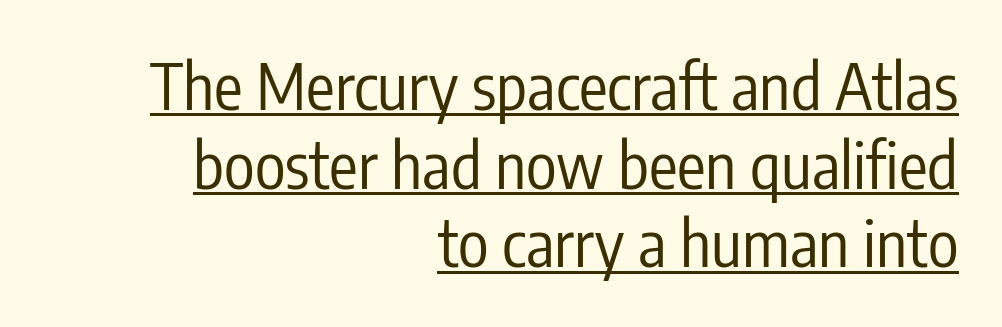
{"serif": "no", "italic": "no", "bold": "no", "weight": "regular", "width": "condensed", "stroke_contrast": "low", "x_height": "medium", "monospaced": "no", "underline": "yes", "align": "right", "line_spacing_ratio": 1.23, "letter_spacing": "normal", "letter_spacing_em": 0.0, "glyph_px": 64}
